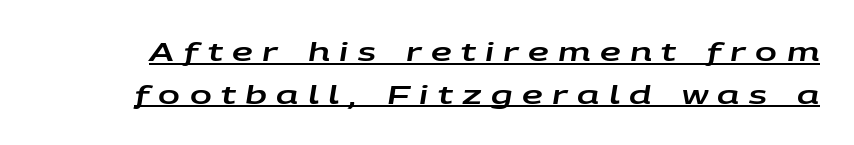
{"italic": "yes", "lean": "right", "slant_degrees": 9, "underline": "yes", "line_spacing": "normal", "line_spacing_ratio": 1.65, "letter_spacing": "wide", "letter_spacing_em": 0.36, "glyph_px": 26}
